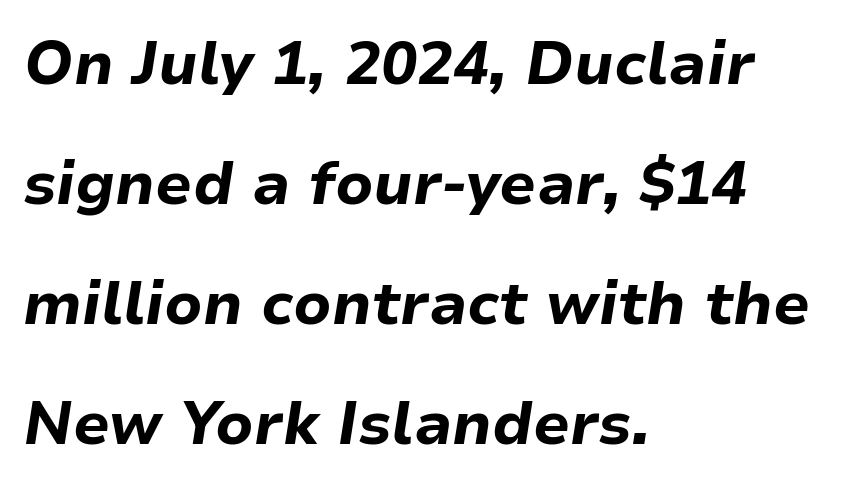
The image shows 60 px bold type, italic (leaning right); set left-aligned, loose line spacing (2.0x), normal letter spacing, not underlined; low stroke contrast and a medium x-height.
